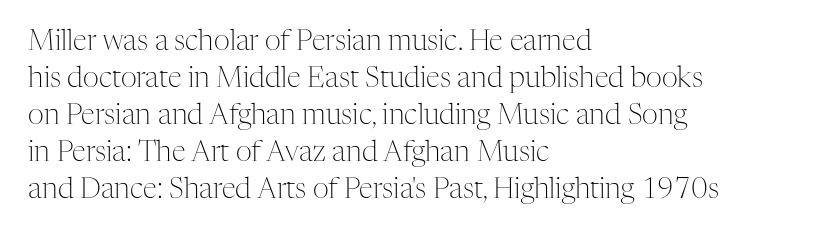
The image shows 28 px light serif type, upright; set left-aligned, normal line spacing (1.32x), normal letter spacing, not underlined; medium stroke contrast and a medium x-height.
